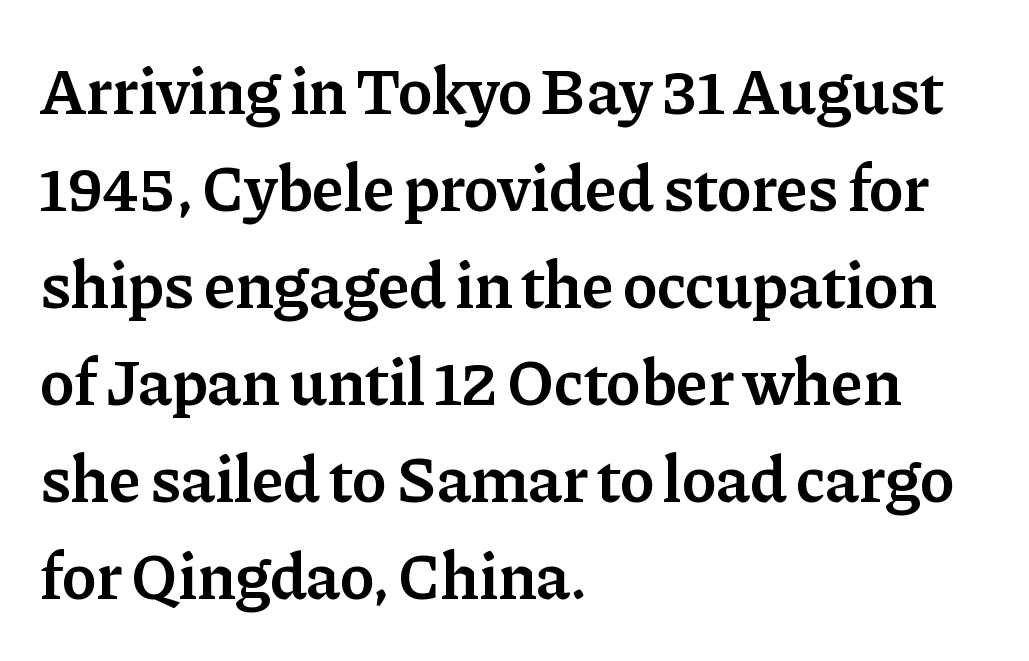
The rendering uses natural spacing where letterforms have individual widths. Where is the straight margin? On the left. Successive baselines arrive at the customary interval. The gaps between neighbouring characters are ordinary and unremarkable. What kind of face is this? One with serifs.
